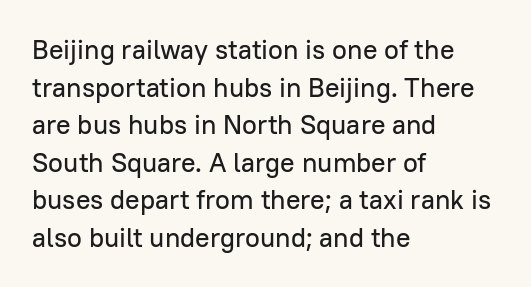
Q: Is the text italic (slanted)? A: No, it is upright.
Q: Is the text underlined? A: No.
Q: How is the paragraph aligned? A: Left-aligned.
Q: Is the spacing between letters normal or unusually wide? A: Normal.
Q: Is the spacing between lines tight, normal or loose? A: Normal.
